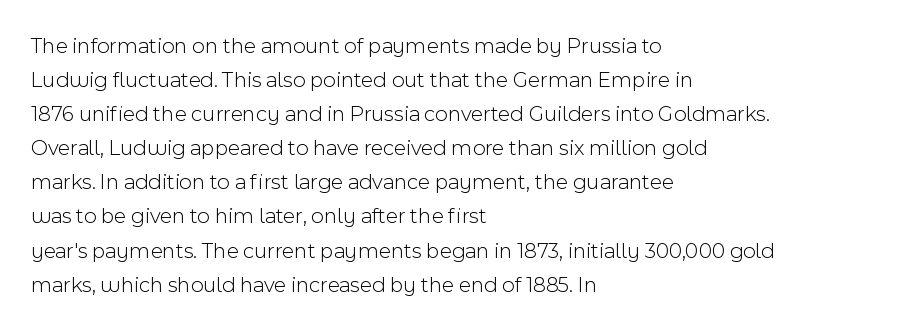
{"italic": "no", "bold": "no", "underline": "no", "align": "left", "line_spacing": "normal", "line_spacing_ratio": 1.55, "letter_spacing": "normal", "letter_spacing_em": 0.0, "glyph_px": 22}
